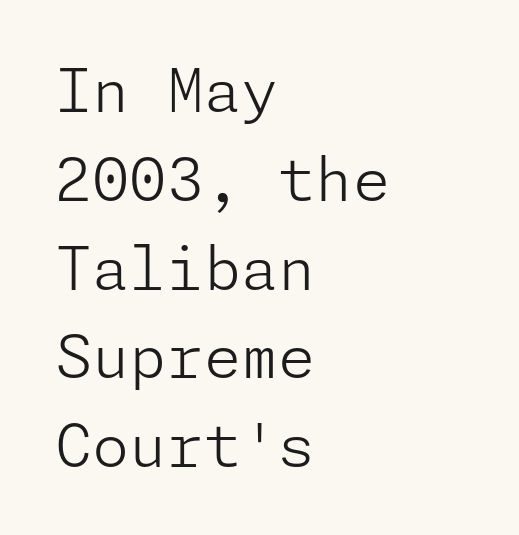
Weight: in the light-to-regular range. Each word holds together tightly as a unit, with standard inter-letter gaps. Does the lettering tilt? It doesn't — this is upright. The lines in this sample share a left origin and differ only in where they stop. Vertically, the passage feels balanced, rows spaced as you'd expect.
